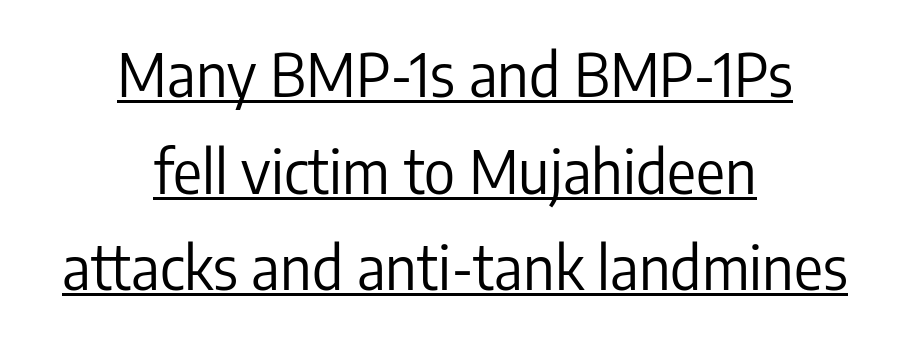
The type is set solid horizontally, with unmodified tracking. The letterforms sit at book weight or below. Line spacing here is normal. Unlike italic type, these characters show no tilt at all. The typesetter chose a symmetrical, centered arrangement here.
